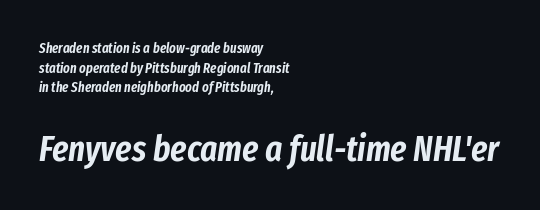
{"italic": "yes", "lean": "right", "slant_degrees": 8, "width": "condensed", "stroke_contrast": "low", "x_height": "medium", "monospaced": "no", "underline": "no", "align": "left", "line_spacing": "normal", "line_spacing_ratio": 1.4, "letter_spacing": "normal", "letter_spacing_em": 0.0, "larger_block": "second", "size_ratio": 2.57, "glyph_px": 36}
